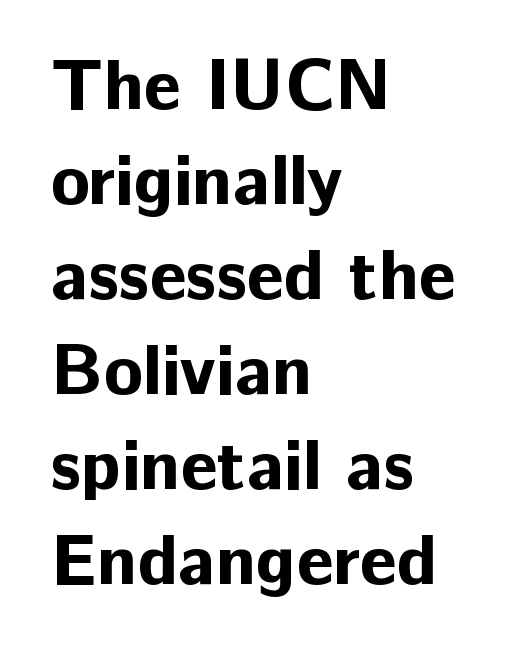
{"serif": "no", "italic": "no", "bold": "yes", "weight": "bold", "width": "normal", "stroke_contrast": "low", "x_height": "medium", "monospaced": "no", "underline": "no", "align": "left", "line_spacing": "normal", "line_spacing_ratio": 1.32, "letter_spacing": "normal", "letter_spacing_em": 0.0, "glyph_px": 72}
